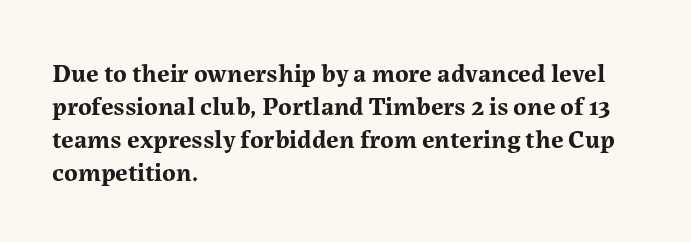
Q: Is the text bold? A: Yes.
Q: Is the text italic (slanted)? A: No, it is upright.
Q: Is the text underlined? A: No.
Q: How is the paragraph aligned? A: Left-aligned.
Q: Is the spacing between letters normal or unusually wide? A: Normal.
Q: Is the spacing between lines tight, normal or loose? A: Normal.
